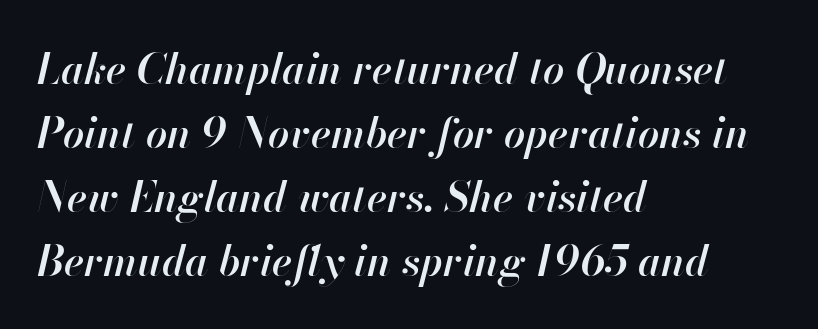
The rendering uses a moderate line-height, typical for paragraphs. Has an underline been added? It has not. Tall strokes in this sample are angled rather than plumb. The letterforms sit shoulder to shoulder at normal distance. These lines are rendered in a variable-pitch font. Its strokes are somewhat broadened, the hallmark of semibold type.
